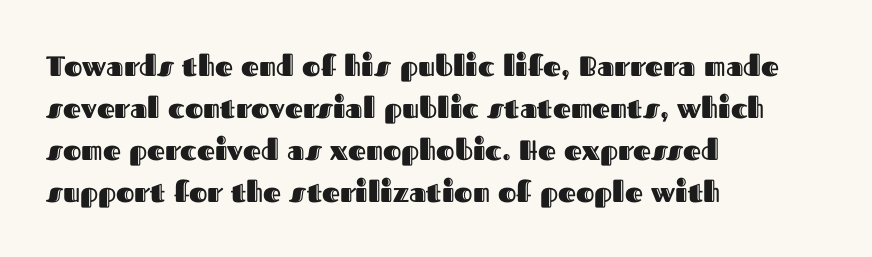
The image shows 28 px text type, upright; set left-aligned, normal line spacing (1.5x), normal letter spacing, not underlined; a medium x-height.
